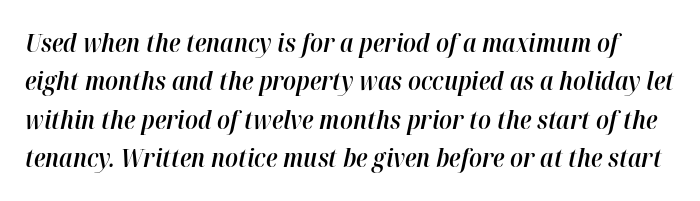
The image shows 25 px text type, italic (leaning right); set normal line spacing (1.54x), normal letter spacing, not underlined.
